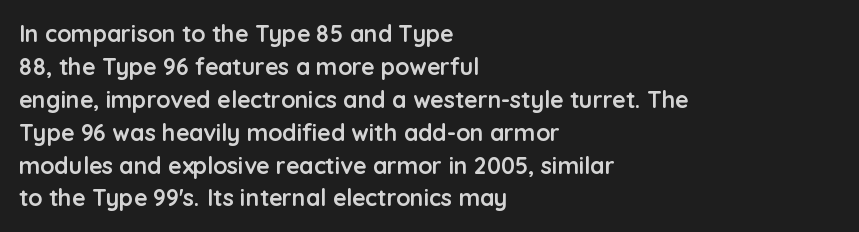
Q: Is the text bold? A: Yes.
Q: Is the text italic (slanted)? A: No, it is upright.
Q: Is the text underlined? A: No.
Q: How is the paragraph aligned? A: Left-aligned.
Q: Is the spacing between letters normal or unusually wide? A: Normal.
Q: Is the spacing between lines tight, normal or loose? A: Normal.
